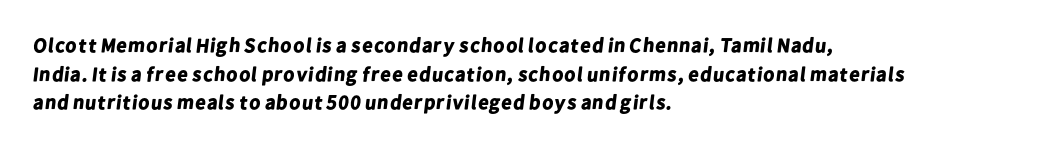
The lines sit at an ordinary, default distance from one another. These lines keep a tight, regular rhythm from letter to letter. How heavy is the stroke? Heavy — this is a bold. Clear beneath every line of the passage. Compared with a centered layout, this one pins lines to the left instead.
